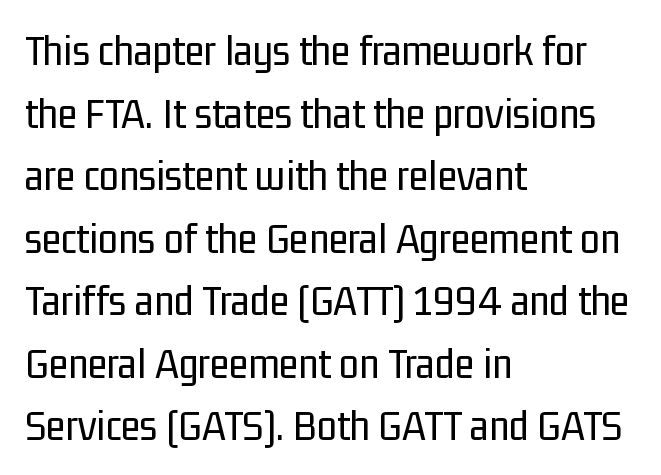
The passage shown is typed in a proportional face where columns would drift. The lines in this sample share a left origin and differ only in where they stop. A roman cut, with each character standing at attention. What kind of face is this? One without serifs — a sans. The weight would be labelled regular, book, light, or lighter still.
